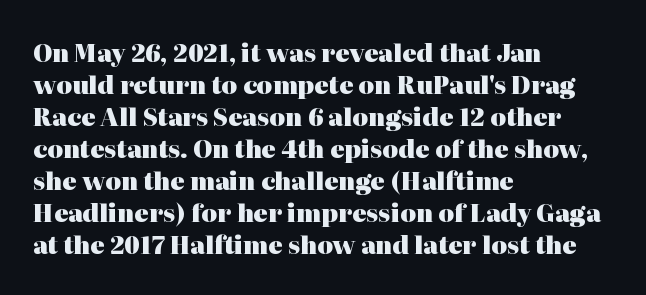
The image shows 24 px bold type, upright; set left-aligned, normal line spacing (1.33x), normal letter spacing, not underlined.
